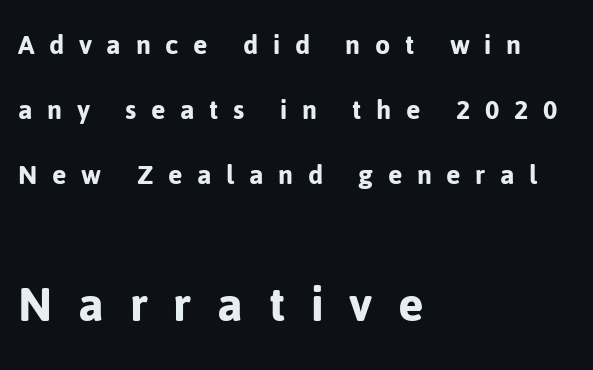
{"serif": "no", "italic": "no", "width": "normal", "stroke_contrast": "low", "x_height": "medium", "monospaced": "no", "underline": "no", "align": "left", "line_spacing": "loose", "line_spacing_ratio": 2.1, "letter_spacing": "wide", "letter_spacing_em": 0.47, "larger_block": "second", "size_ratio": 1.77, "glyph_px": 55}
